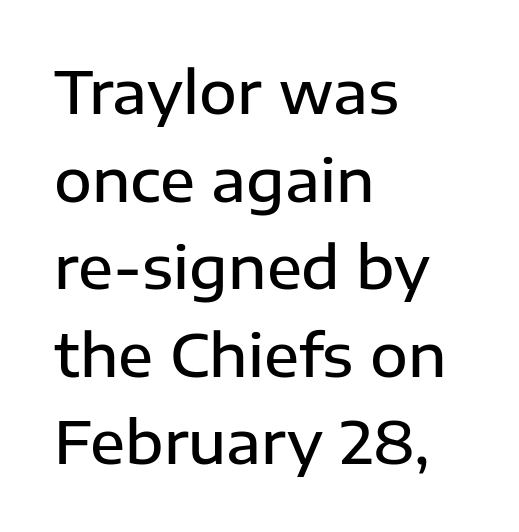
Q: Is the text bold? A: Semi-bold.
Q: Is the text italic (slanted)? A: No, it is upright.
Q: Is the typeface a serif or a sans-serif typeface? A: Sans-serif.
Q: Is the text underlined? A: No.
Q: How is the paragraph aligned? A: Left-aligned.
Q: Is the spacing between letters normal or unusually wide? A: Normal.
Q: Is the spacing between lines tight, normal or loose? A: Normal.
Q: Width (condensed, normal, or wide)? A: Normal.
Q: Stroke contrast? A: Low.
Q: x-height? A: Medium.
Q: Monospaced? A: No.
